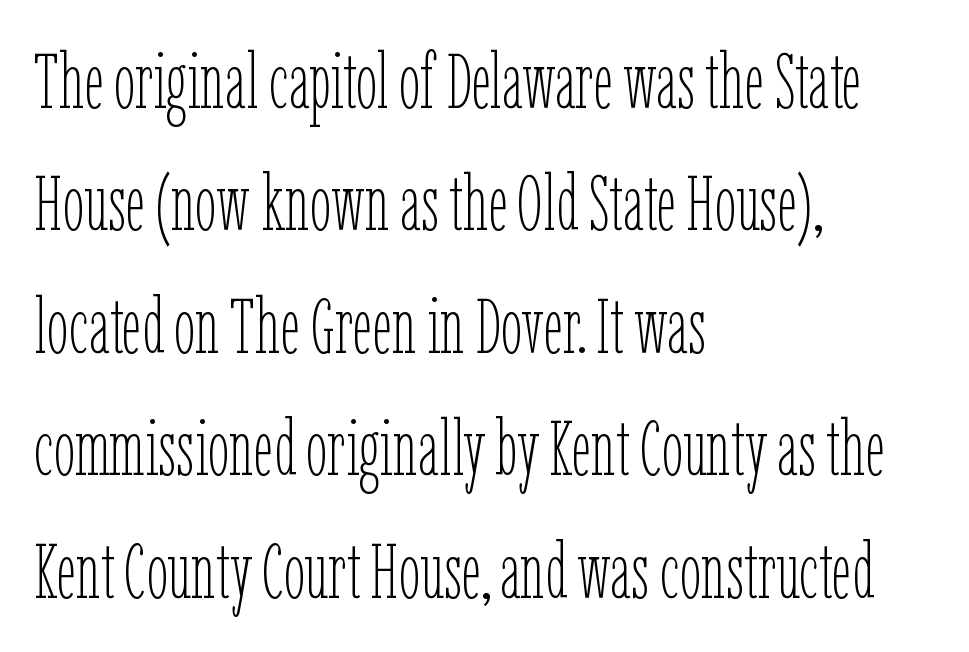
Q: Is the text bold? A: No.
Q: Is the text italic (slanted)? A: No, it is upright.
Q: Is the text underlined? A: No.
Q: How is the paragraph aligned? A: Left-aligned.
Q: Is the spacing between letters normal or unusually wide? A: Normal.
Q: Is the spacing between lines tight, normal or loose? A: Normal.
Q: Width (condensed, normal, or wide)? A: Condensed.
Q: Stroke contrast? A: Low.
Q: x-height? A: Medium.
Q: Monospaced? A: No.
